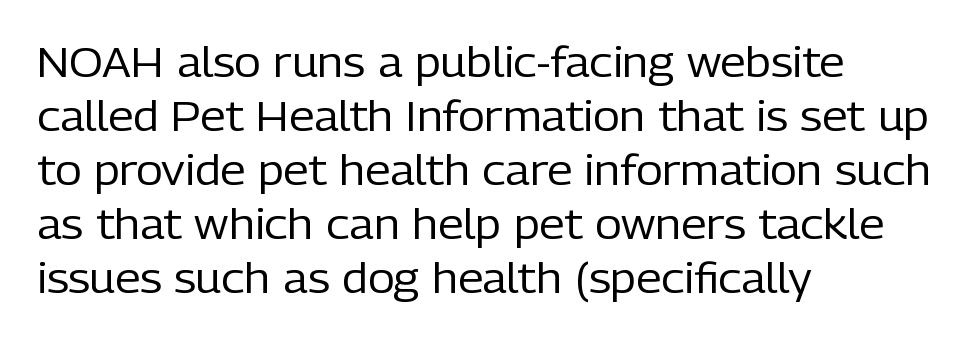
Horizontal alignment here is leftward, the default for most running prose. Each word holds together tightly as a unit, with standard inter-letter gaps. Students, observe: this is what conventionally led text looks like. The passage shown is not bold in any degree.
